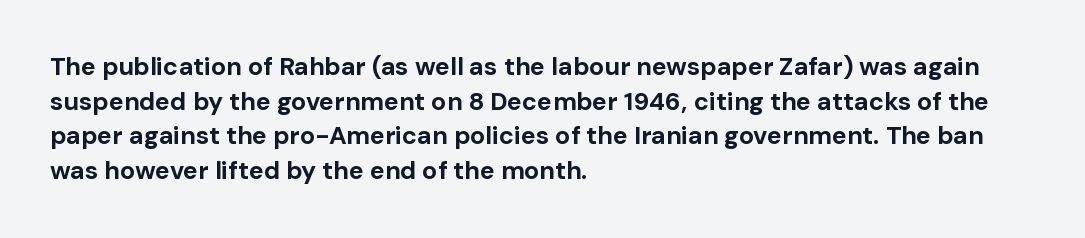
{"italic": "no", "bold": "yes", "underline": "no", "align": "left", "line_spacing": "normal", "line_spacing_ratio": 1.39, "letter_spacing": "normal", "letter_spacing_em": 0.0, "glyph_px": 25}
